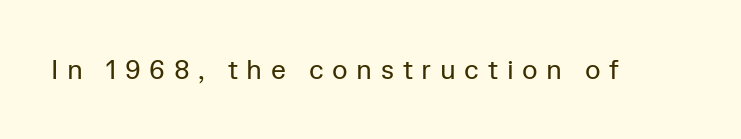
Underline: absent. Nope, not italic — everything's standing straight. Weight: in the light-to-regular range. The line texture is sparse and dotted thanks to wide tracking.
